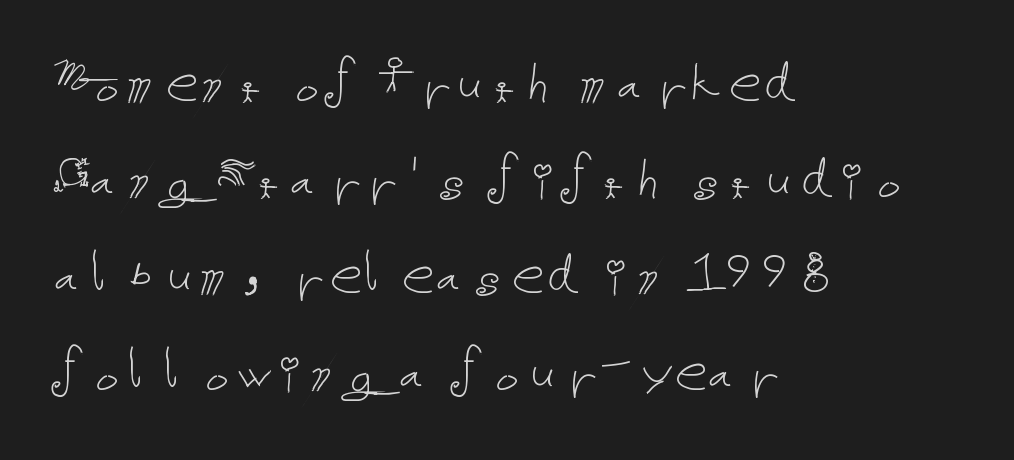
The image shows 65 px thin type, upright; set left-aligned, normal line spacing (1.48x), normal letter spacing, not underlined; low stroke contrast and a medium x-height.
